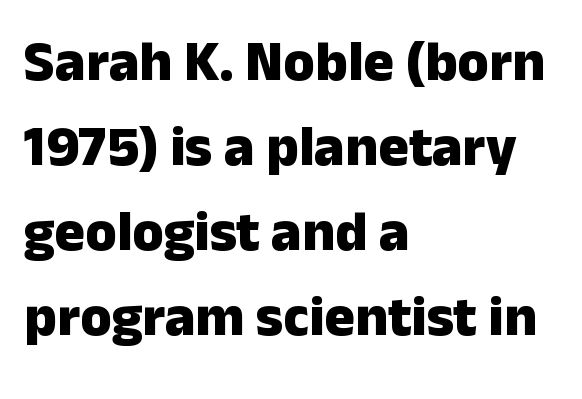
{"serif": "no", "italic": "no", "bold": "yes", "weight": "heavy", "width": "normal", "stroke_contrast": "low", "x_height": "medium", "monospaced": "no", "underline": "no", "align": "left", "line_spacing": "normal", "line_spacing_ratio": 1.49, "letter_spacing": "normal", "letter_spacing_em": 0.0, "glyph_px": 57}
